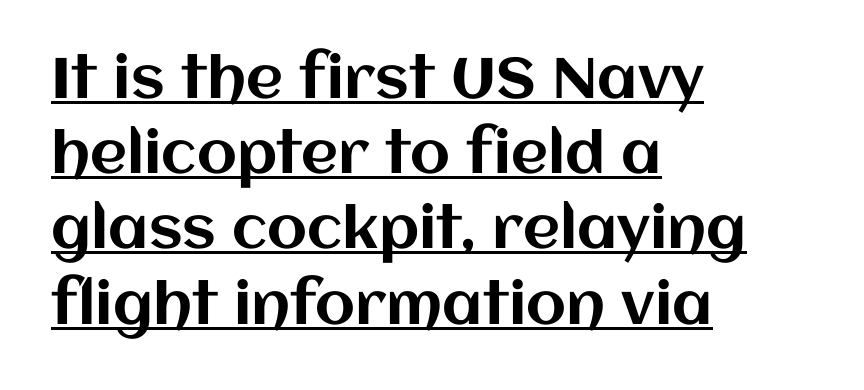
The image shows 57 px text type, upright; set left-aligned, normal line spacing (1.32x), normal letter spacing, underlined; medium stroke contrast and a large x-height.
